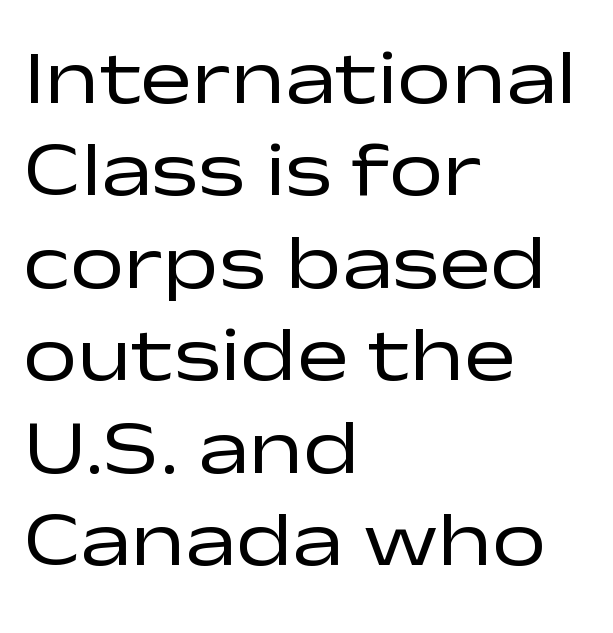
The typeface has the unassuming heft of standard copy or less. These lines stack with their left ends in a neat column. Anything drawn beneath the words? Only blank space. Each letter keeps its own natural width here, so spacing adapts to shape.
